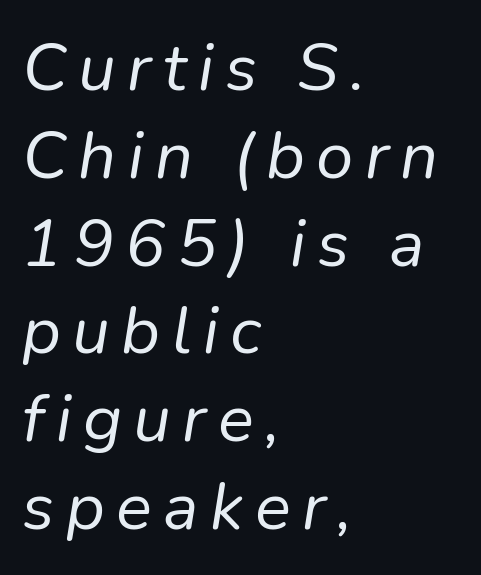
Q: Is the text bold? A: No.
Q: Is the text italic (slanted)? A: Yes, it leans right by about 9 degrees.
Q: Is the text underlined? A: No.
Q: How is the paragraph aligned? A: Left-aligned.
Q: Is the spacing between lines tight, normal or loose? A: Normal.
Q: Width (condensed, normal, or wide)? A: Normal.
Q: Stroke contrast? A: Low.
Q: x-height? A: Medium.
Q: Monospaced? A: No.
